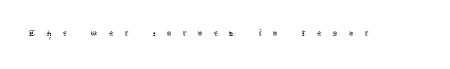
Q: Is the text bold? A: No.
Q: Is the text italic (slanted)? A: No, it is upright.
Q: Is the text underlined? A: No.
Q: Is the spacing between letters normal or unusually wide? A: Unusually wide.
